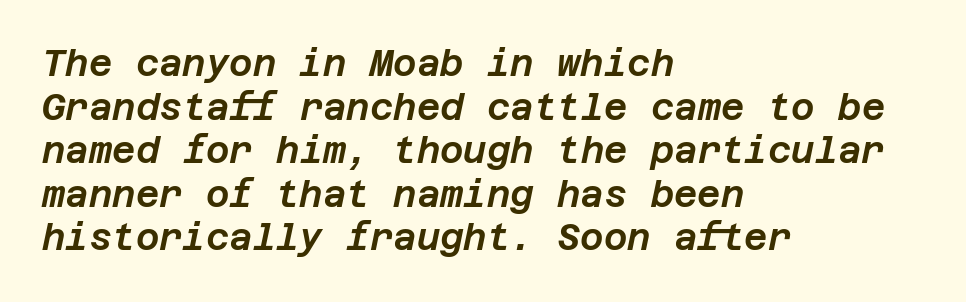
{"italic": "yes", "lean": "right", "slant_degrees": 12, "width": "normal", "stroke_contrast": "low", "x_height": "large", "underline": "no", "align": "left", "line_spacing_ratio": 1.21, "letter_spacing": "normal", "letter_spacing_em": 0.0, "glyph_px": 36}
